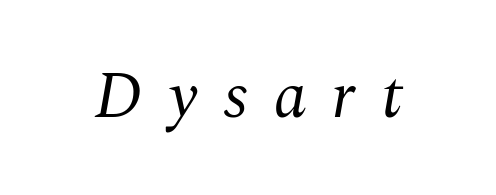
Q: Is the text bold? A: No.
Q: Is the text italic (slanted)? A: Yes, it leans right by about 10 degrees.
Q: Is the typeface a serif or a sans-serif typeface? A: Serif.
Q: Is the text underlined? A: No.
Q: Is the spacing between letters normal or unusually wide? A: Unusually wide.
Q: Width (condensed, normal, or wide)? A: Normal.
Q: Stroke contrast? A: Medium.
Q: x-height? A: Medium.
Q: Monospaced? A: No.
